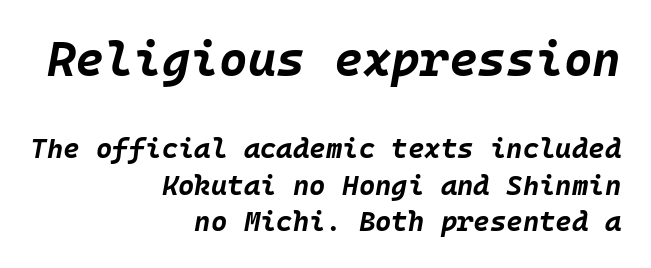
{"italic": "yes", "lean": "right", "slant_degrees": 10, "bold": "yes", "weight": "bold", "width": "normal", "stroke_contrast": "low", "x_height": "large", "underline": "no", "align": "right", "line_spacing": "normal", "line_spacing_ratio": 1.29, "letter_spacing": "normal", "letter_spacing_em": 0.0, "larger_block": "first", "size_ratio": 1.75, "glyph_px": 49}
